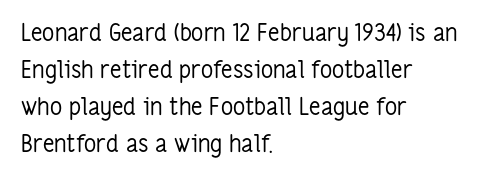
Vertical strokes here are truly vertical. Every row of glyphs begins at an identical x-position on the left. Between one letter and the next there's only the usual sliver of space. Only glyphs here, with clear space below each row.
